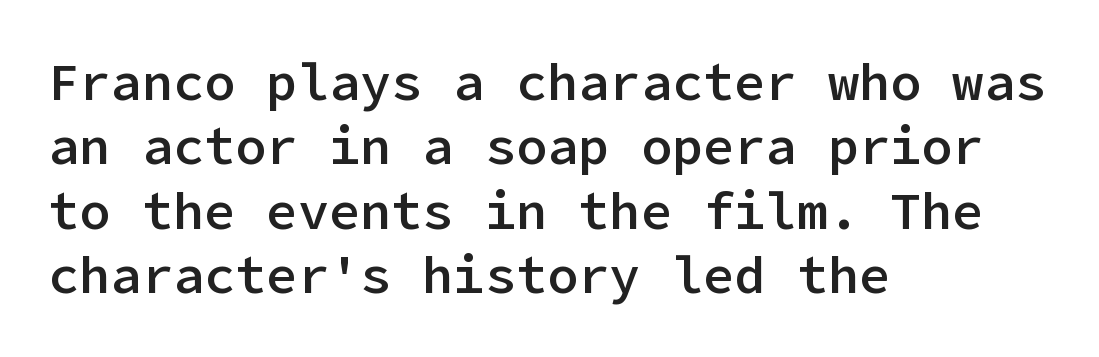
To sum up the face: it is a sans, with no serifs. Posture: upright roman. The sample has been set in demibold, a notch under bold. The gaps between neighbouring characters are ordinary and unremarkable.
